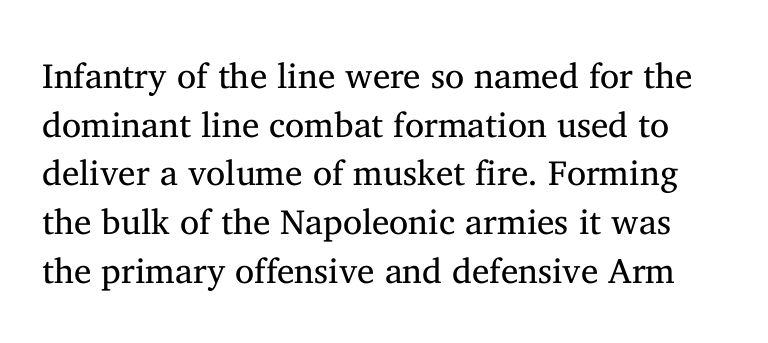
{"serif": "yes", "italic": "no", "bold": "no", "weight": "regular", "width": "normal", "stroke_contrast": "medium", "x_height": "medium", "monospaced": "no", "underline": "no", "line_spacing": "normal", "line_spacing_ratio": 1.39, "letter_spacing": "normal", "letter_spacing_em": 0.0, "glyph_px": 35}
